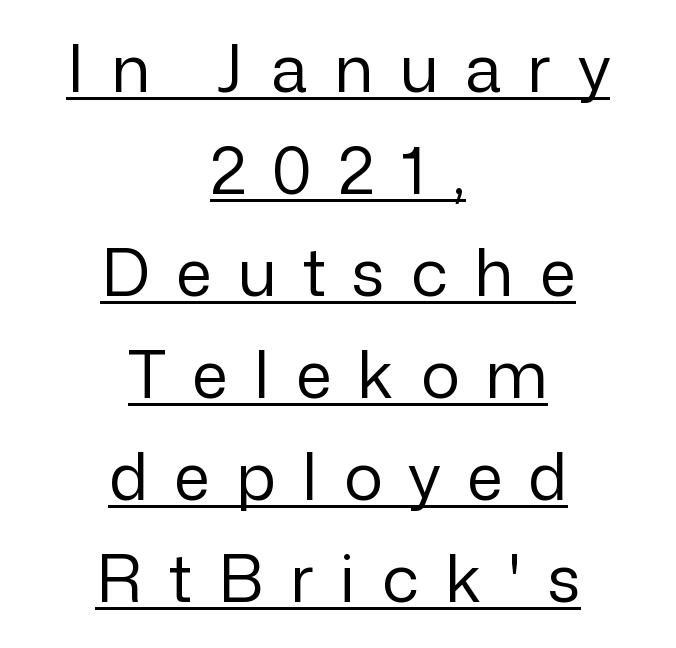
The letters advance in unequal steps, a hallmark of proportional type. Caption: expanded tracking, letters set apart. Compared with typical paragraphs, the rows here are spaced about the same. The letters stand upright; this is a roman face.
